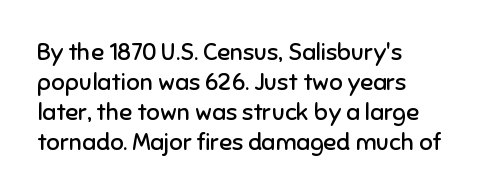
The image shows 24 px text type, upright; set left-aligned, normal line spacing (1.25x), normal letter spacing, not underlined.
